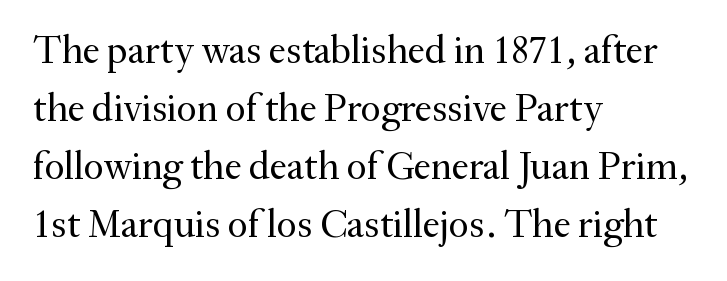
{"serif": "yes", "italic": "no", "bold": "no", "weight": "regular", "width": "normal", "stroke_contrast": "medium", "x_height": "small", "monospaced": "no", "underline": "no", "align": "left", "line_spacing": "normal", "line_spacing_ratio": 1.49, "letter_spacing": "normal", "letter_spacing_em": 0.0, "glyph_px": 39}
